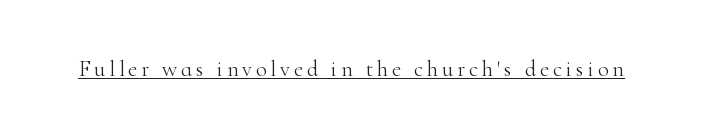
Upright lettering throughout. Honestly, the underline is the first thing you notice here. Vertical stems look standard width or narrower in stroke.
